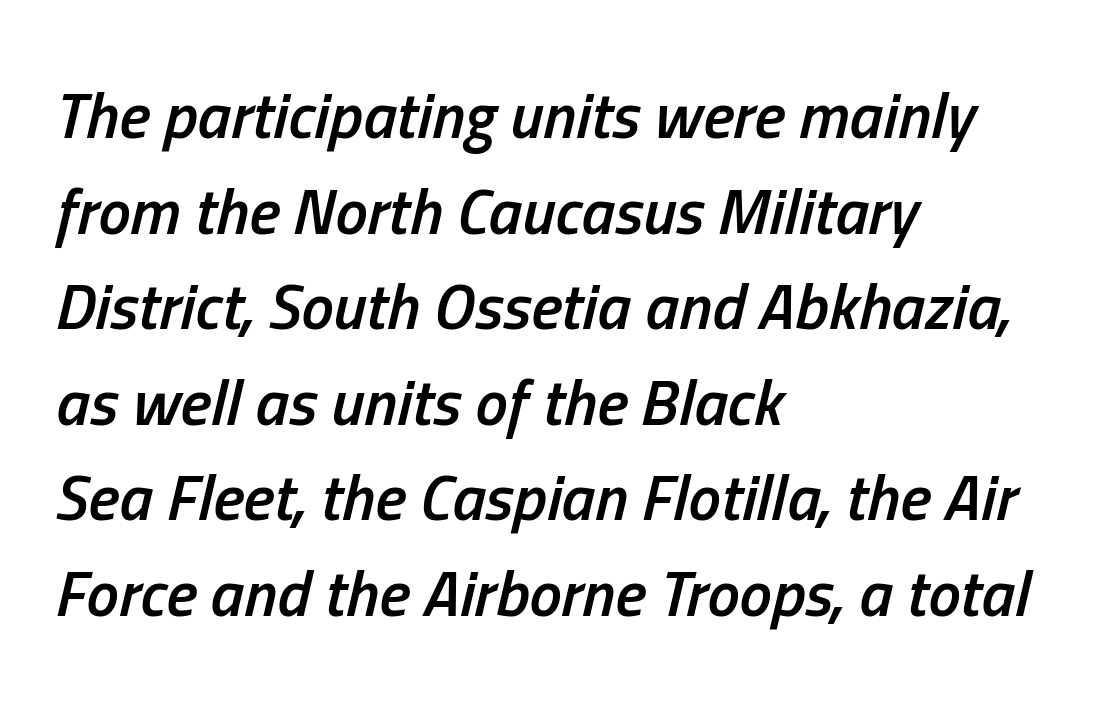
{"italic": "yes", "lean": "right", "slant_degrees": 13, "bold": "semi", "weight": "semibold", "width": "condensed", "stroke_contrast": "low", "x_height": "medium", "monospaced": "no", "underline": "no", "align": "left", "line_spacing": "normal", "line_spacing_ratio": 1.47, "letter_spacing": "normal", "letter_spacing_em": 0.0, "glyph_px": 65}
